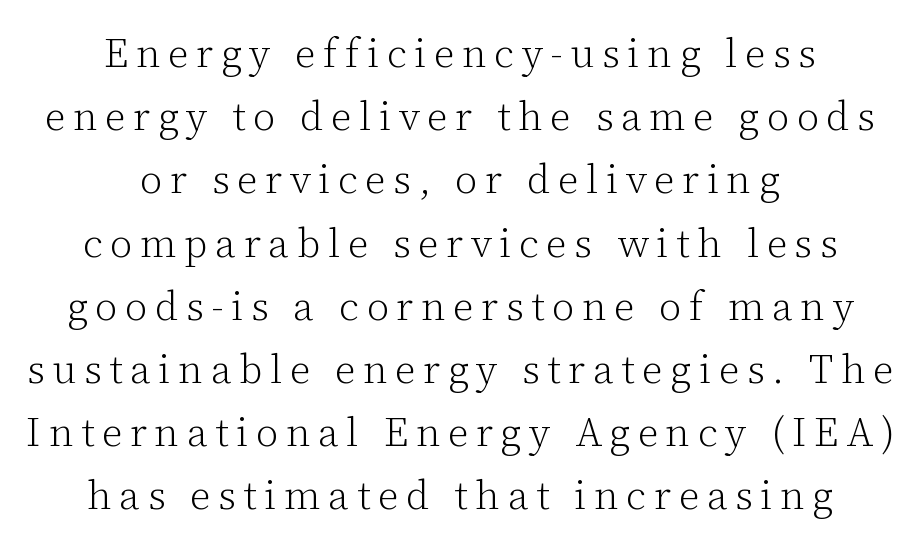
The image shows 40 px light serif type, upright; set centered, normal line spacing (1.58x), not underlined; low stroke contrast and a medium x-height.
